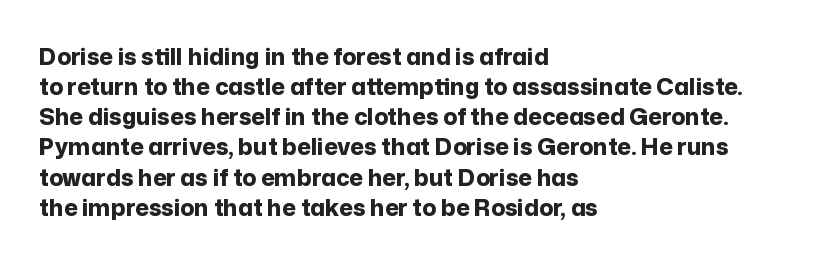
{"italic": "no", "bold": "yes", "underline": "no", "align": "left", "line_spacing": "normal", "line_spacing_ratio": 1.31, "letter_spacing": "normal", "letter_spacing_em": 0.0, "glyph_px": 23}
